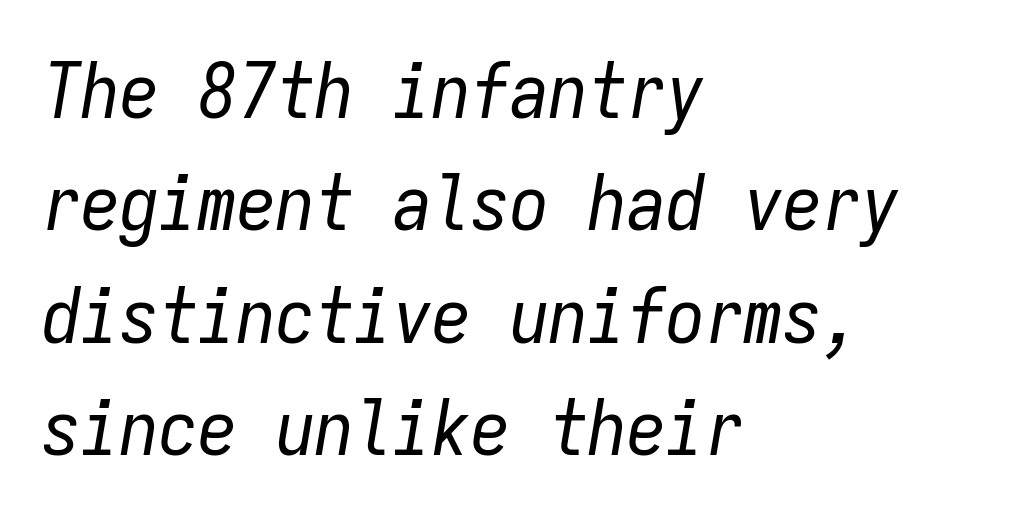
Short note: letters normally spaced. Compared with a centered layout, this one pins lines to the left instead. The rendering uses typewriter-style spacing with identical character cells. Quick note: underline off.
